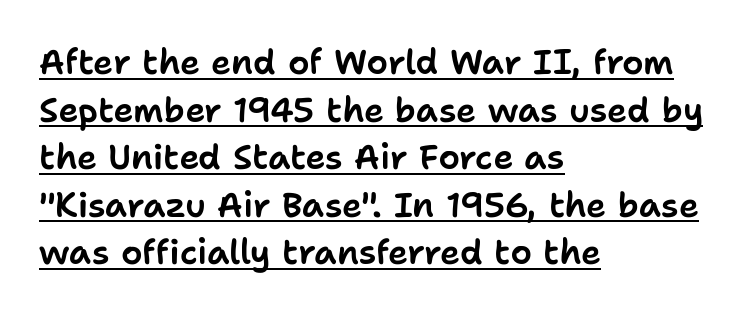
Q: Is the text italic (slanted)? A: No, it is upright.
Q: Is the typeface a serif or a sans-serif typeface? A: Sans-serif.
Q: Is the text underlined? A: Yes.
Q: How is the paragraph aligned? A: Left-aligned.
Q: Is the spacing between letters normal or unusually wide? A: Normal.
Q: Is the spacing between lines tight, normal or loose? A: Normal.
Q: Width (condensed, normal, or wide)? A: Normal.
Q: Stroke contrast? A: Low.
Q: x-height? A: Medium.
Q: Monospaced? A: No.
